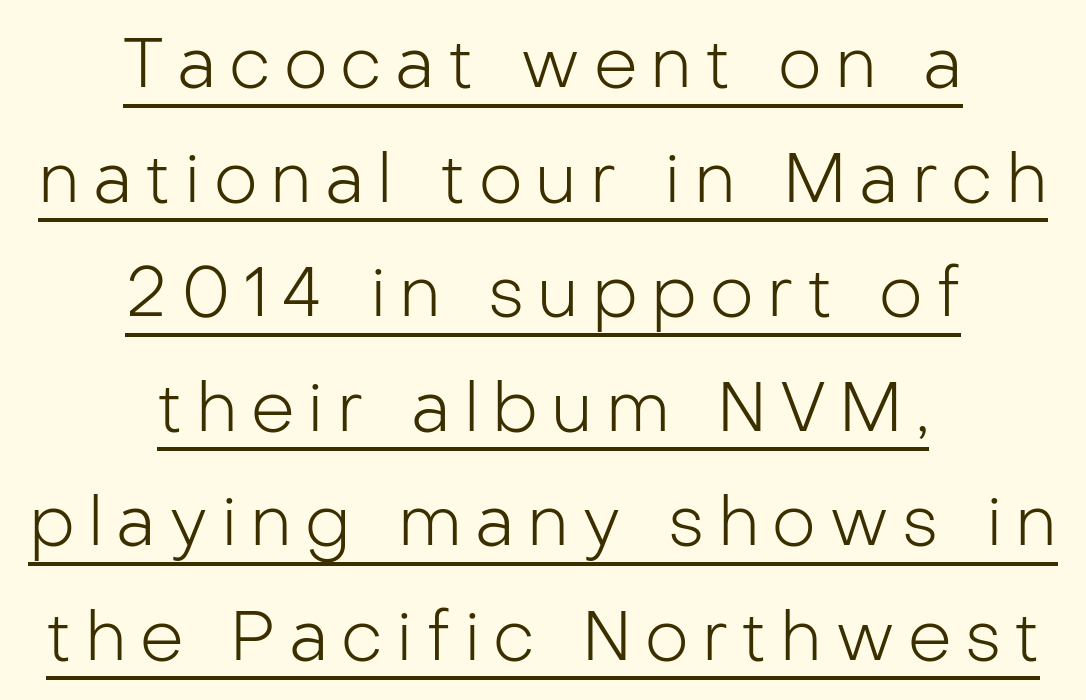
{"serif": "no", "italic": "no", "bold": "no", "weight": "light", "width": "normal", "stroke_contrast": "low", "x_height": "medium", "monospaced": "no", "underline": "yes", "align": "center", "line_spacing": "normal", "line_spacing_ratio": 1.66, "glyph_px": 69}
